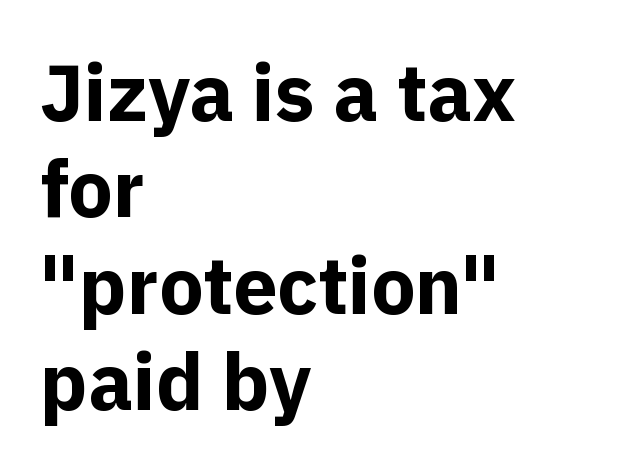
{"serif": "no", "italic": "no", "bold": "yes", "weight": "bold", "width": "normal", "x_height": "medium", "monospaced": "no", "underline": "no", "align": "left", "line_spacing_ratio": 1.22, "letter_spacing": "normal", "letter_spacing_em": 0.0, "glyph_px": 79}
